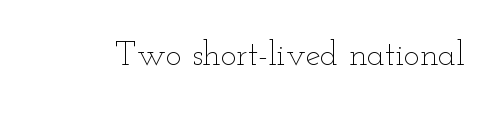
The image shows 34 px thin, wide type, upright; set normal letter spacing, not underlined; low stroke contrast and a small x-height.
